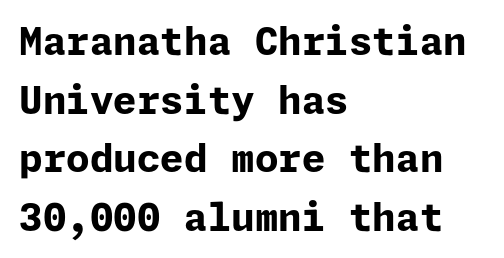
{"serif": "no", "italic": "no", "bold": "yes", "weight": "bold", "width": "normal", "stroke_contrast": "low", "x_height": "medium", "underline": "no", "align": "left", "line_spacing": "normal", "line_spacing_ratio": 1.54, "letter_spacing": "normal", "letter_spacing_em": 0.0, "glyph_px": 38}
